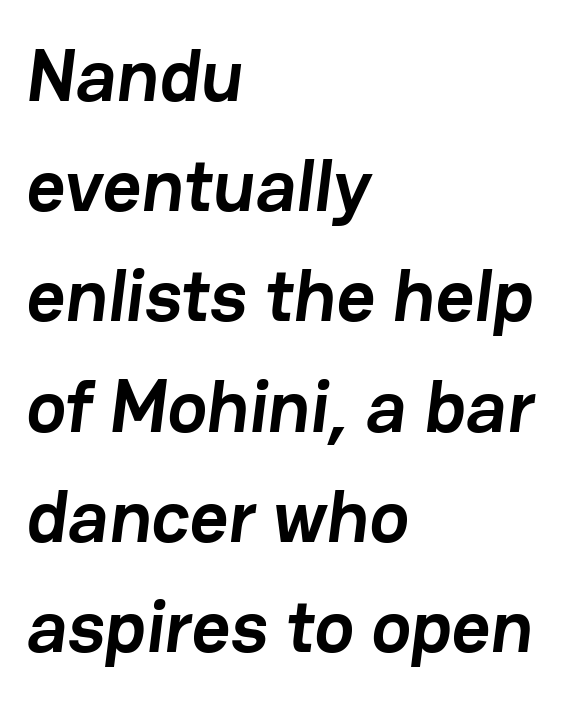
The image shows 75 px semibold sans-serif type; set left-aligned, normal line spacing (1.47x), normal letter spacing, not underlined; low stroke contrast and a medium x-height.
